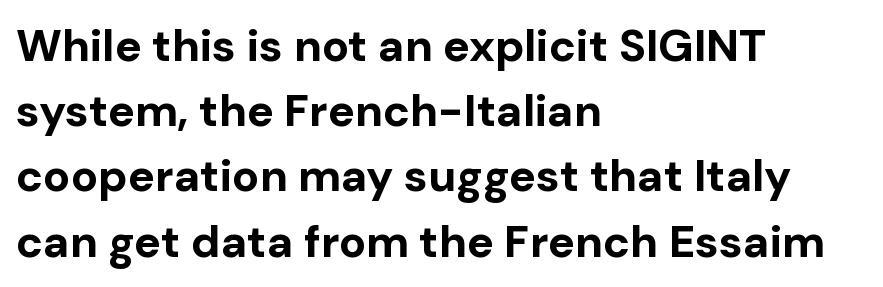
{"serif": "no", "italic": "no", "bold": "yes", "weight": "bold", "width": "normal", "stroke_contrast": "low", "x_height": "medium", "monospaced": "no", "underline": "no", "align": "left", "line_spacing": "normal", "line_spacing_ratio": 1.45, "letter_spacing": "normal", "letter_spacing_em": 0.0, "glyph_px": 45}
